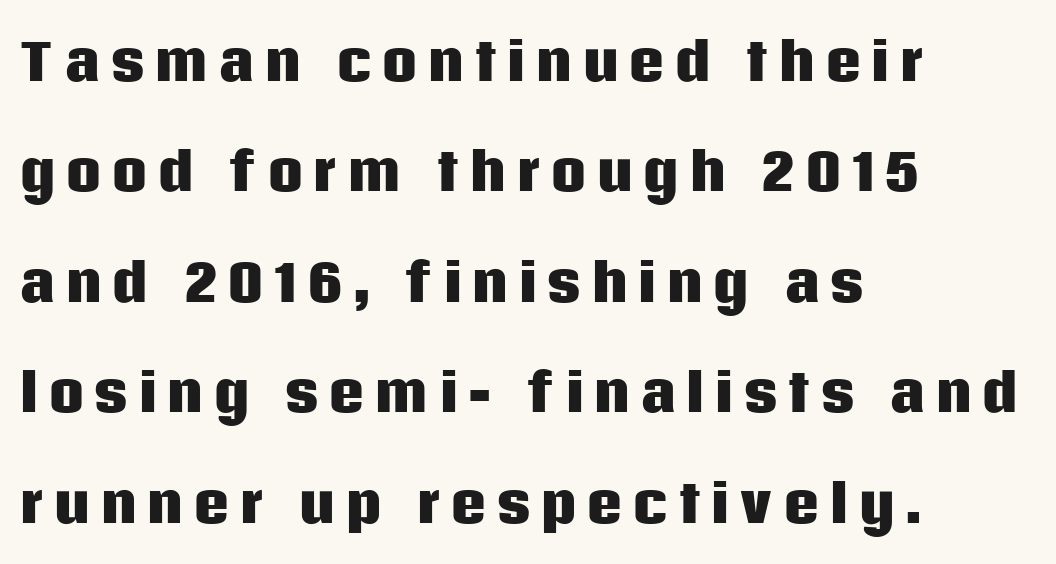
The image shows 50 px heavy sans-serif type, upright; set left-aligned, loose line spacing (2.21x), not underlined; low stroke contrast and a large x-height.
